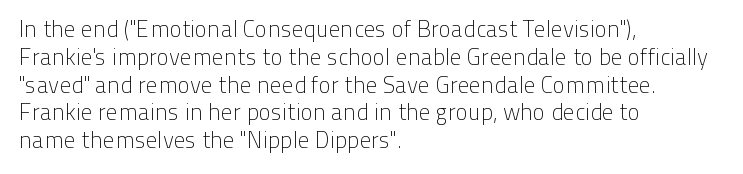
{"italic": "no", "bold": "no", "underline": "no", "align": "left", "line_spacing_ratio": 1.21, "letter_spacing": "normal", "letter_spacing_em": 0.0, "glyph_px": 23}
